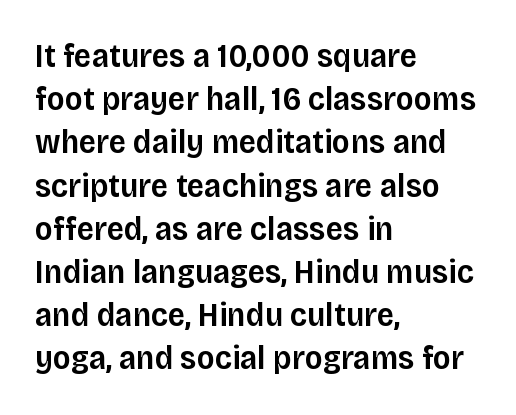
{"serif": "no", "italic": "no", "bold": "semi", "weight": "semibold", "width": "normal", "stroke_contrast": "low", "x_height": "large", "monospaced": "no", "underline": "no", "align": "left", "line_spacing": "normal", "line_spacing_ratio": 1.27, "letter_spacing": "normal", "letter_spacing_em": 0.0, "glyph_px": 34}
